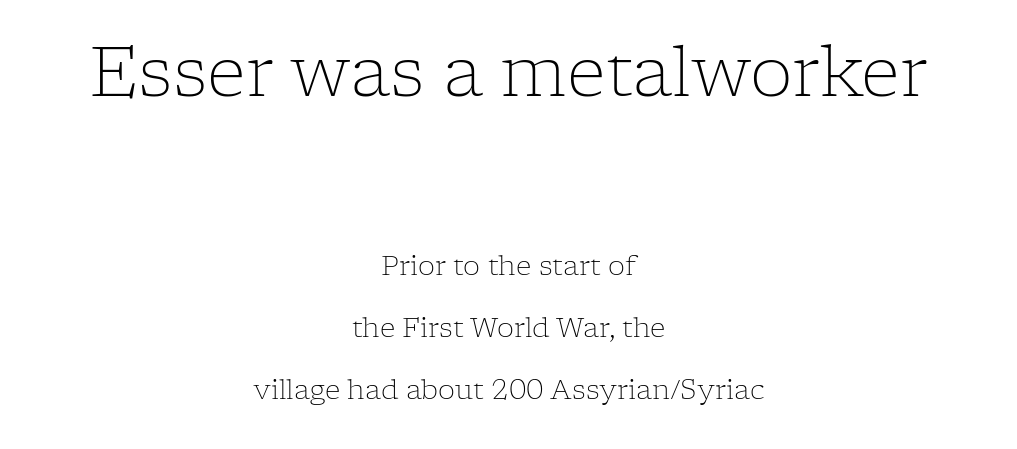
The rendering shows small feet on the letterforms — a serif design. Interline gaps are noticeably wide in this sample. Is this a fixed-width face? No — the glyphs have proportional, varying widths. Underline: absent. A student would call this center alignment; a typographer would say set centered.
